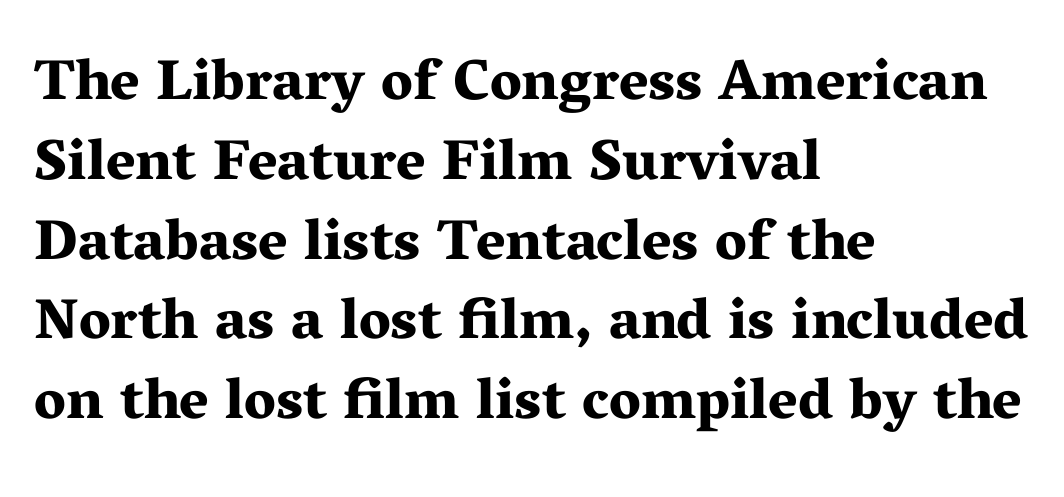
Inter-character spacing is left at the font's built-in metrics. Thick stems and heavy bowls — unmistakably bold. Yep, those are serifs on the letters. Type without underlining.
